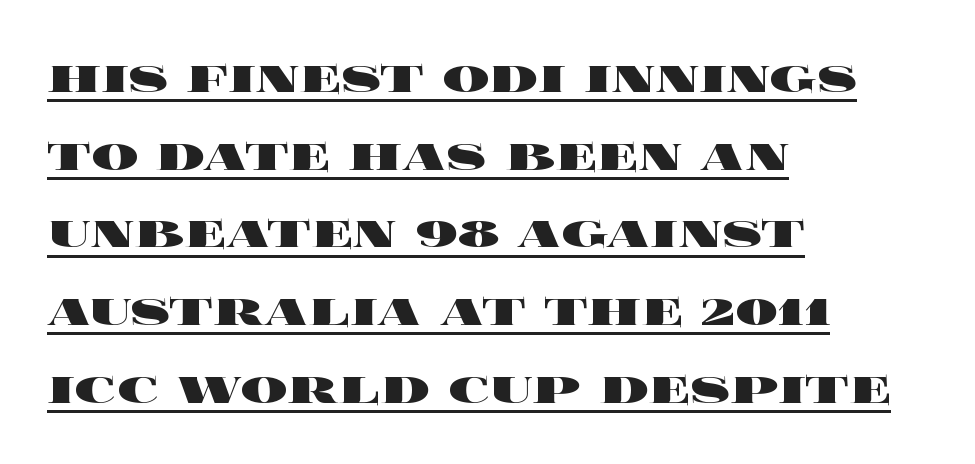
What decoration does the sample have? An underline. Rows of type keep a routine distance in the vertical direction. The lettering stays uniformly vertical, giving the passage a roman look. The font is running at its bold setting.
